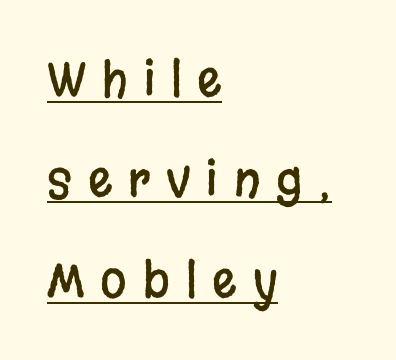
Reading down the column, the eye jumps a long way to each next line. Tracking here is generous; glyphs stand well apart from one another. These lines are rendered in a variable-pitch font. The type sits square on the baseline with zero lean.
